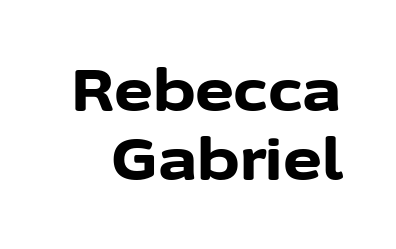
Q: Is the text bold? A: Yes.
Q: Is the text italic (slanted)? A: No, it is upright.
Q: Is the typeface a serif or a sans-serif typeface? A: Sans-serif.
Q: Is the text underlined? A: No.
Q: Is the spacing between letters normal or unusually wide? A: Normal.
Q: Width (condensed, normal, or wide)? A: Normal.
Q: Stroke contrast? A: Low.
Q: x-height? A: Medium.
Q: Monospaced? A: No.
